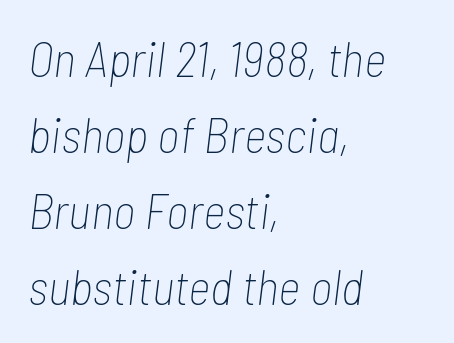
Unmarked baselines from the first word to the last. The letters are slanted; this is an italic face. The leading is moderate, giving the passage an even texture. You could not count columns in this text — the font is proportionally spaced. The horizontal fit of the characters is conventional and even. Is the stroke heavy? The answer is a plain regular-or-lighter.
